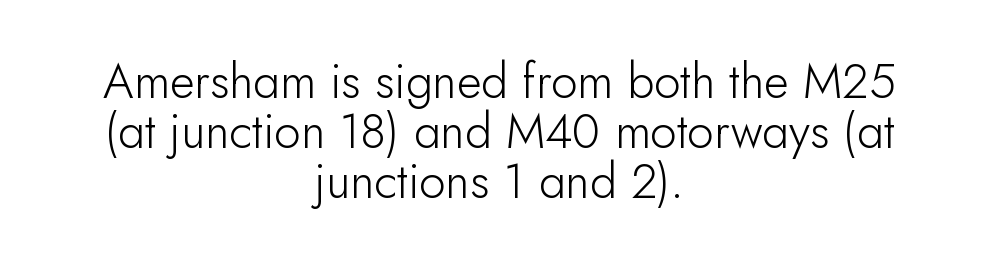
Q: Is the text bold? A: No.
Q: Is the text italic (slanted)? A: No, it is upright.
Q: Is the typeface a serif or a sans-serif typeface? A: Sans-serif.
Q: Is the text underlined? A: No.
Q: How is the paragraph aligned? A: Centered.
Q: Is the spacing between letters normal or unusually wide? A: Normal.
Q: Is the spacing between lines tight, normal or loose? A: Tight.
Q: Width (condensed, normal, or wide)? A: Normal.
Q: Stroke contrast? A: Low.
Q: x-height? A: Small.
Q: Monospaced? A: No.
